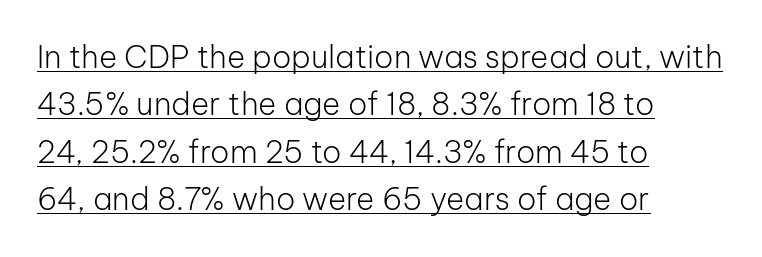
The image shows 31 px light sans-serif type, upright; set left-aligned, normal line spacing (1.53x), normal letter spacing, underlined; low stroke contrast and a medium x-height.
